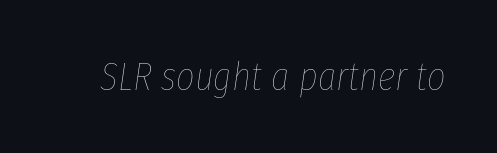
The image shows 40 px thin, condensed type, italic (leaning right); set normal letter spacing, not underlined; low stroke contrast and a medium x-height.
